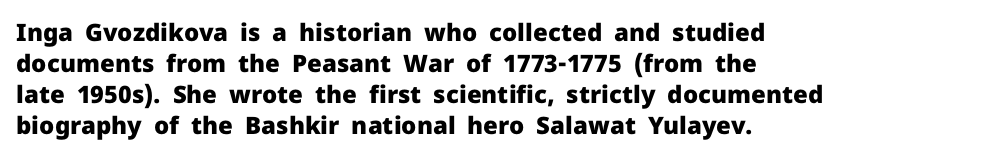
Q: Is the text bold? A: Yes.
Q: Is the text italic (slanted)? A: No, it is upright.
Q: Is the text underlined? A: No.
Q: How is the paragraph aligned? A: Left-aligned.
Q: Is the spacing between letters normal or unusually wide? A: Normal.
Q: Is the spacing between lines tight, normal or loose? A: Normal.
